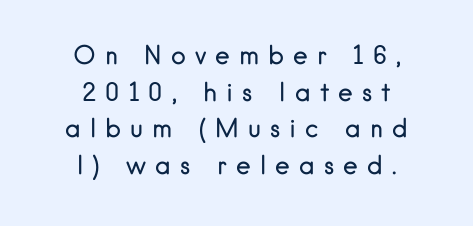
The image shows 25 px text type, upright; set centered, normal line spacing (1.47x), unusually wide letter spacing (+0.36 em), not underlined.
